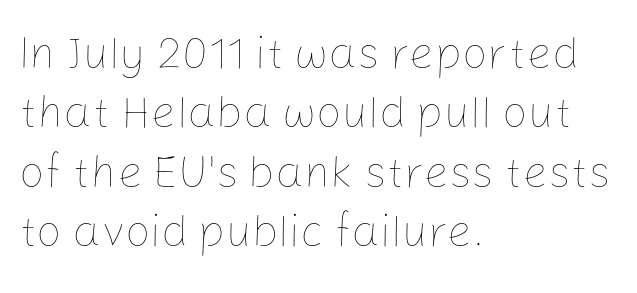
{"italic": "no", "bold": "no", "weight": "thin", "width": "normal", "stroke_contrast": "low", "x_height": "medium", "monospaced": "no", "underline": "no", "align": "left", "line_spacing": "normal", "line_spacing_ratio": 1.32, "letter_spacing": "normal", "letter_spacing_em": 0.0, "glyph_px": 45}
